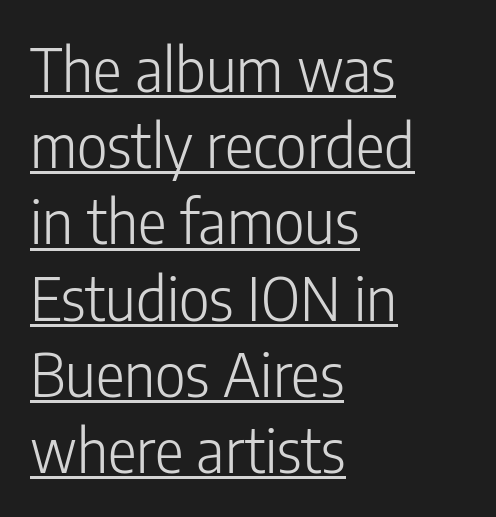
Q: Is the text bold? A: No.
Q: Is the text italic (slanted)? A: No, it is upright.
Q: Is the typeface a serif or a sans-serif typeface? A: Sans-serif.
Q: Is the text underlined? A: Yes.
Q: How is the paragraph aligned? A: Left-aligned.
Q: Is the spacing between letters normal or unusually wide? A: Normal.
Q: Is the spacing between lines tight, normal or loose? A: Normal.
Q: Width (condensed, normal, or wide)? A: Condensed.
Q: Stroke contrast? A: Low.
Q: x-height? A: Medium.
Q: Monospaced? A: No.
